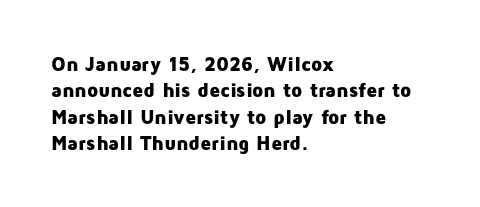
{"italic": "no", "bold": "yes", "underline": "no", "align": "left", "line_spacing": "normal", "line_spacing_ratio": 1.32, "letter_spacing": "normal", "letter_spacing_em": 0.0, "glyph_px": 20}
